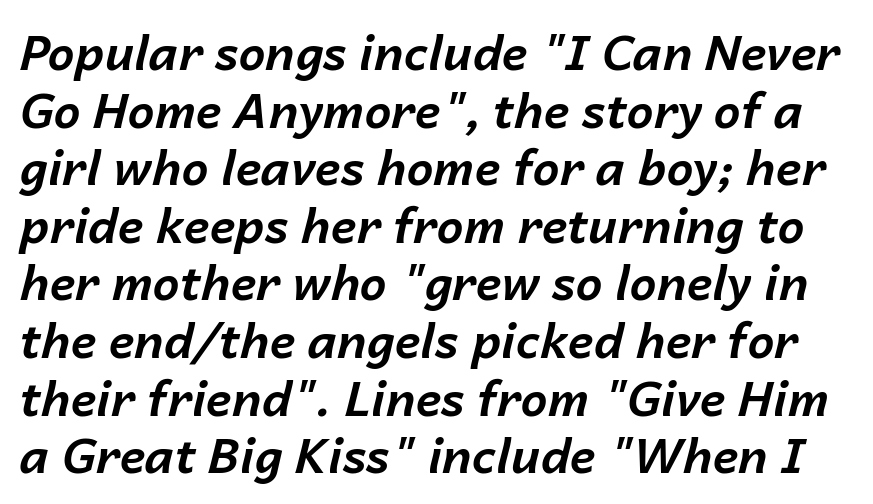
The image shows 48 px bold type, italic (leaning right); set line spacing 1.2x, normal letter spacing, not underlined; low stroke contrast and a medium x-height.
